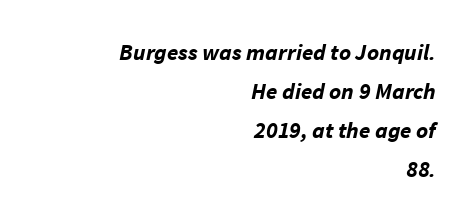
Q: Is the text bold? A: Yes.
Q: Is the text italic (slanted)? A: Yes, it leans right by about 11 degrees.
Q: Is the text underlined? A: No.
Q: How is the paragraph aligned? A: Right-aligned.
Q: Is the spacing between letters normal or unusually wide? A: Normal.
Q: Is the spacing between lines tight, normal or loose? A: Normal.
